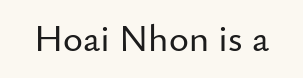
This sample has the flowing, uneven cadence of proportional lettering. Tracking value appears to be zero — textbook default spacing. These lines were composed using upright roman letters. Nobody drew a line under any word here. Typographically, this falls in the sans-serif category.
